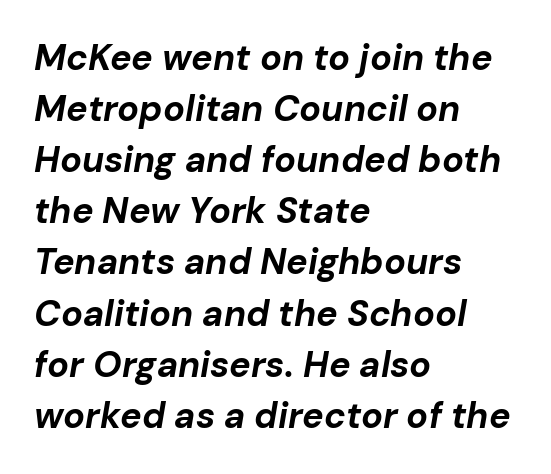
Q: Is the text bold? A: Yes.
Q: Is the text italic (slanted)? A: Yes, it leans right by about 10 degrees.
Q: Is the text underlined? A: No.
Q: How is the paragraph aligned? A: Left-aligned.
Q: Is the spacing between letters normal or unusually wide? A: Normal.
Q: Is the spacing between lines tight, normal or loose? A: Normal.
Q: Width (condensed, normal, or wide)? A: Normal.
Q: Stroke contrast? A: Low.
Q: x-height? A: Medium.
Q: Monospaced? A: No.
